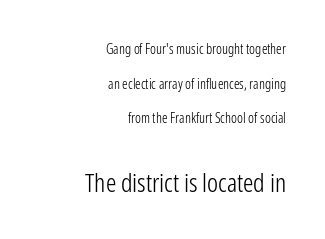
The image shows 26 px text type, upright; set right-aligned, loose line spacing (2.48x), normal letter spacing, not underlined; the second (bottom) block is 1.86x larger.
